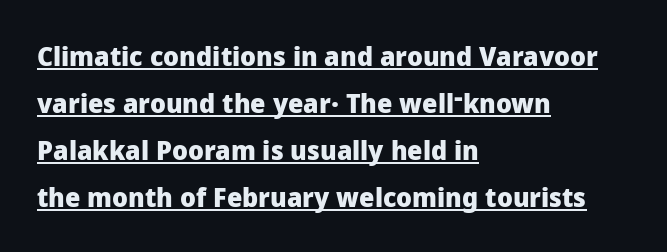
{"italic": "no", "bold": "yes", "underline": "yes", "align": "left", "line_spacing_ratio": 1.74, "letter_spacing": "normal", "letter_spacing_em": 0.0, "glyph_px": 27}
